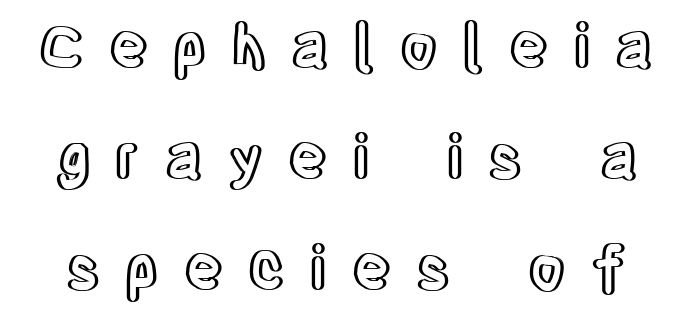
Q: Is the text italic (slanted)? A: No, it is upright.
Q: Is the text underlined? A: No.
Q: Is the spacing between letters normal or unusually wide? A: Unusually wide.
Q: Width (condensed, normal, or wide)? A: Condensed.
Q: x-height? A: Large.
Q: Monospaced? A: No.
